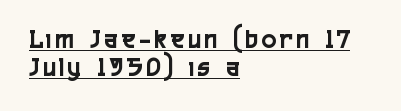
{"italic": "no", "underline": "yes", "align": "left", "line_spacing": "tight", "line_spacing_ratio": 1.03, "glyph_px": 27}
